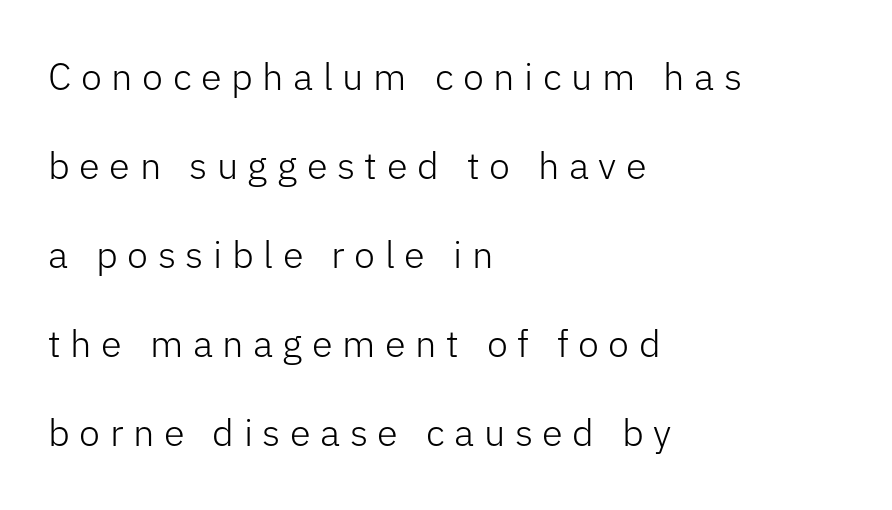
{"serif": "no", "italic": "no", "bold": "no", "weight": "light", "width": "normal", "stroke_contrast": "low", "x_height": "medium", "monospaced": "no", "underline": "no", "align": "left", "line_spacing": "loose", "line_spacing_ratio": 2.34, "letter_spacing": "wide", "letter_spacing_em": 0.25, "glyph_px": 38}
